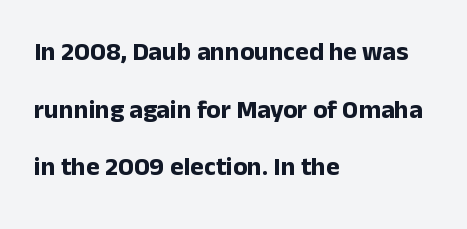
{"italic": "no", "bold": "yes", "underline": "no", "align": "left", "line_spacing": "loose", "line_spacing_ratio": 2.22, "letter_spacing": "normal", "letter_spacing_em": 0.0, "glyph_px": 26}
